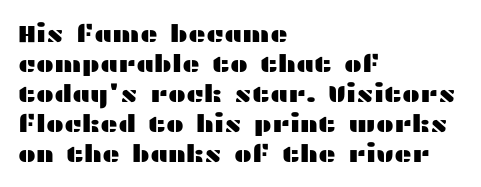
{"italic": "no", "underline": "no", "align": "left", "line_spacing": "normal", "line_spacing_ratio": 1.25, "letter_spacing": "normal", "letter_spacing_em": 0.0, "glyph_px": 24}
